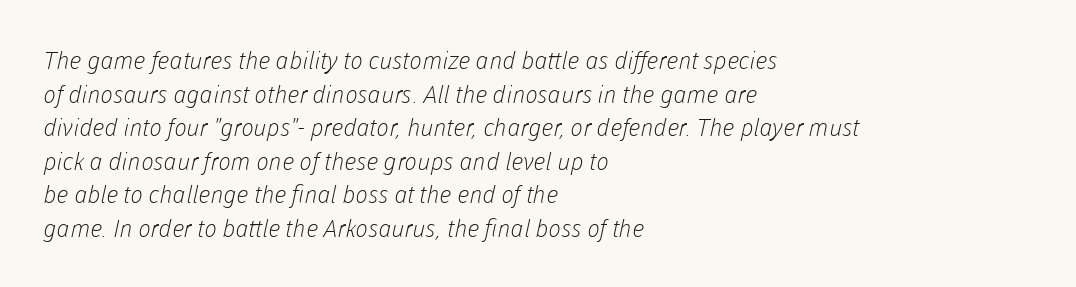
{"bold": "no", "underline": "no", "align": "left", "line_spacing": "normal", "line_spacing_ratio": 1.4, "letter_spacing": "normal", "letter_spacing_em": 0.0, "glyph_px": 24}
